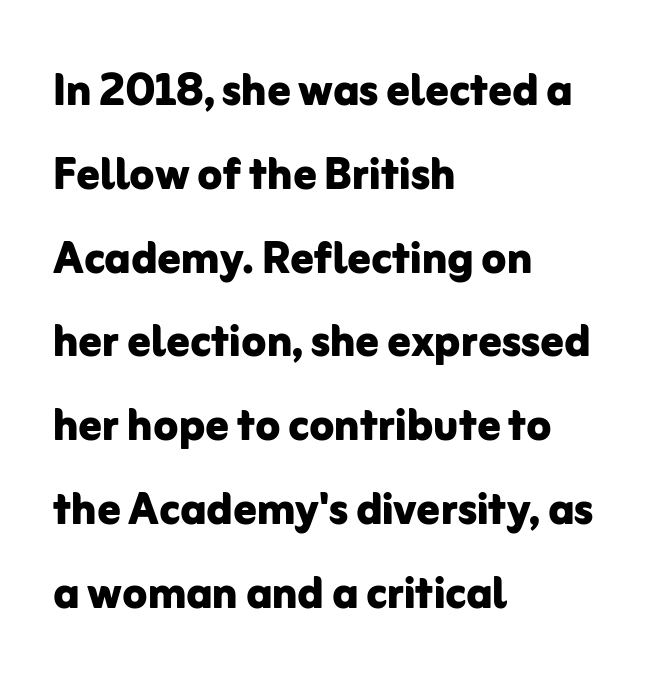
Q: Is the text bold? A: Yes.
Q: Is the text italic (slanted)? A: No, it is upright.
Q: Is the typeface a serif or a sans-serif typeface? A: Sans-serif.
Q: Is the text underlined? A: No.
Q: How is the paragraph aligned? A: Left-aligned.
Q: Is the spacing between letters normal or unusually wide? A: Normal.
Q: Is the spacing between lines tight, normal or loose? A: Normal.
Q: Width (condensed, normal, or wide)? A: Normal.
Q: Stroke contrast? A: Low.
Q: x-height? A: Medium.
Q: Monospaced? A: No.
